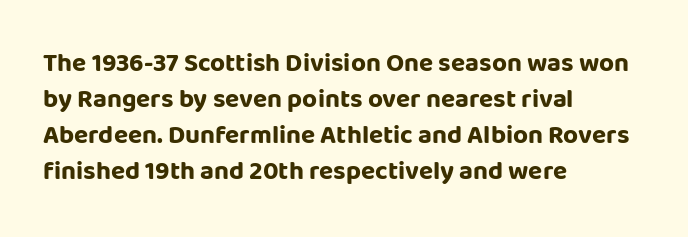
{"italic": "no", "bold": "yes", "underline": "no", "align": "left", "line_spacing": "normal", "line_spacing_ratio": 1.39, "letter_spacing": "normal", "letter_spacing_em": 0.0, "glyph_px": 26}
